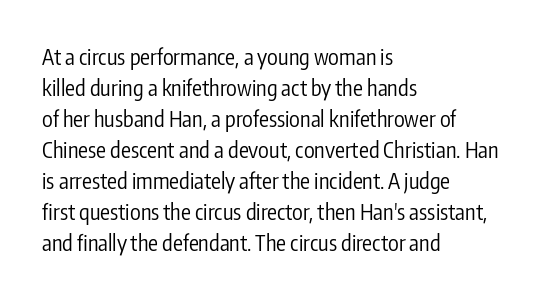
Q: Is the text bold? A: No.
Q: Is the text italic (slanted)? A: No, it is upright.
Q: Is the text underlined? A: No.
Q: How is the paragraph aligned? A: Left-aligned.
Q: Is the spacing between letters normal or unusually wide? A: Normal.
Q: Is the spacing between lines tight, normal or loose? A: Normal.
